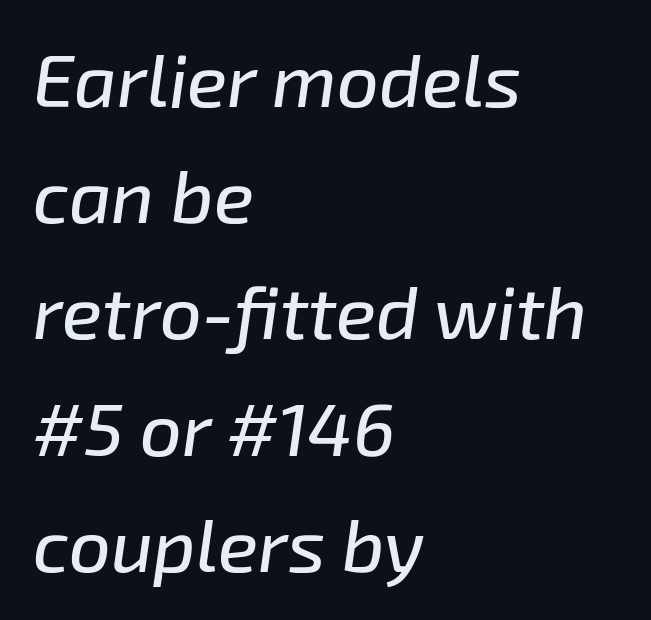
The whole block is typeset with a tilt. This block has exactly the height ordinary leading produces. The string is rendered with underlining switched off. Here the glyphs are tracked normally, forming tight word shapes. The paragraph shown leans on its left margin. Character widths vary here, with narrow letters taking less room than wide ones.
